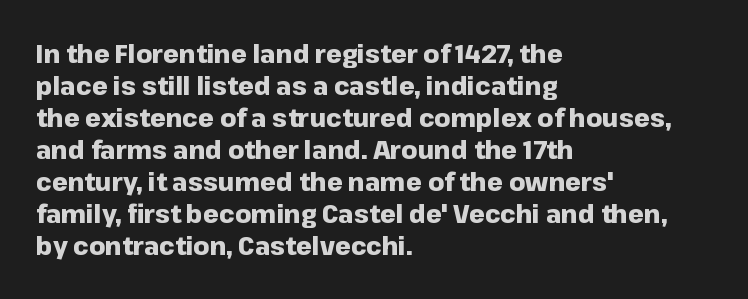
Q: Is the text bold? A: Yes.
Q: Is the text italic (slanted)? A: No, it is upright.
Q: Is the text underlined? A: No.
Q: How is the paragraph aligned? A: Left-aligned.
Q: Is the spacing between letters normal or unusually wide? A: Normal.
Q: Is the spacing between lines tight, normal or loose? A: Normal.
